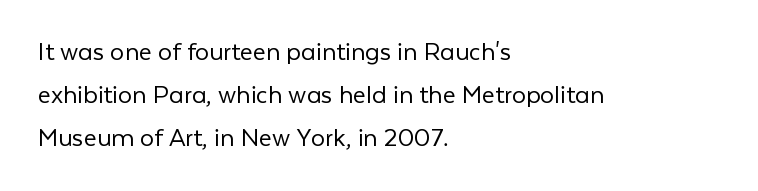
Q: Is the text bold? A: No.
Q: Is the text italic (slanted)? A: No, it is upright.
Q: Is the typeface a serif or a sans-serif typeface? A: Sans-serif.
Q: Is the text underlined? A: No.
Q: How is the paragraph aligned? A: Left-aligned.
Q: Is the spacing between letters normal or unusually wide? A: Normal.
Q: Is the spacing between lines tight, normal or loose? A: Normal.
Q: Width (condensed, normal, or wide)? A: Normal.
Q: Stroke contrast? A: Low.
Q: x-height? A: Medium.
Q: Monospaced? A: No.
